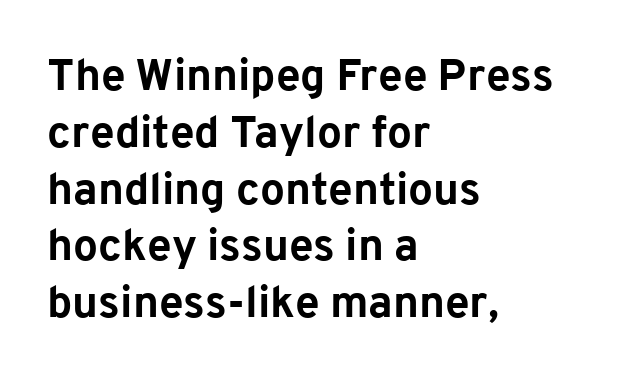
The image shows 44 px bold sans-serif type, upright; set left-aligned, normal line spacing (1.29x), normal letter spacing, not underlined; low stroke contrast and a medium x-height.
